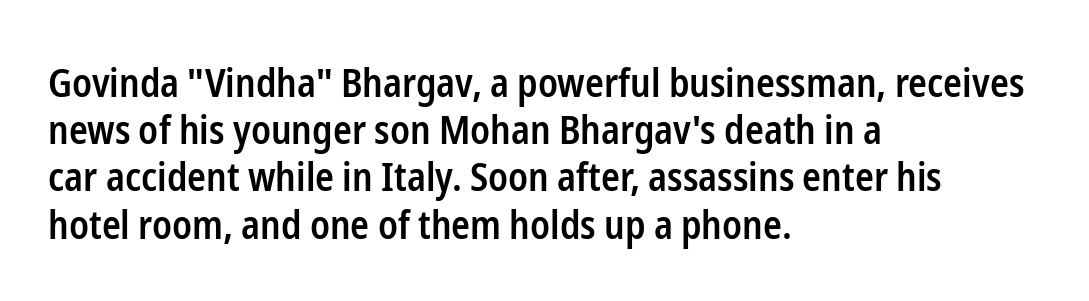
{"serif": "no", "italic": "no", "bold": "semi", "weight": "semibold", "width": "condensed", "stroke_contrast": "low", "x_height": "medium", "monospaced": "no", "underline": "no", "align": "left", "line_spacing_ratio": 1.21, "letter_spacing": "normal", "letter_spacing_em": 0.0, "glyph_px": 39}
